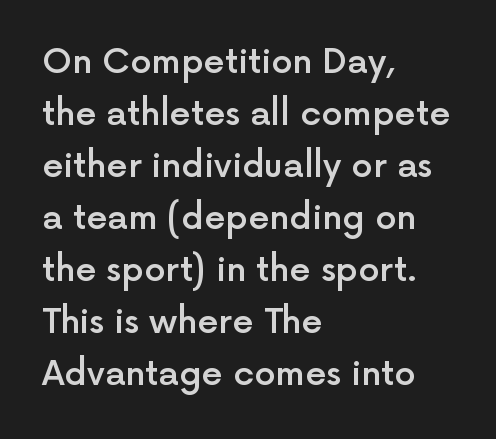
{"serif": "no", "italic": "no", "bold": "semi", "weight": "semibold", "width": "normal", "x_height": "medium", "monospaced": "no", "underline": "no", "align": "left", "line_spacing": "normal", "line_spacing_ratio": 1.53, "letter_spacing": "normal", "letter_spacing_em": 0.0, "glyph_px": 34}
